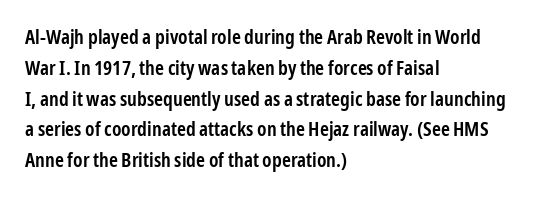
{"italic": "no", "bold": "semi", "underline": "no", "align": "left", "line_spacing": "normal", "line_spacing_ratio": 1.54, "letter_spacing": "normal", "letter_spacing_em": 0.0, "glyph_px": 20}
